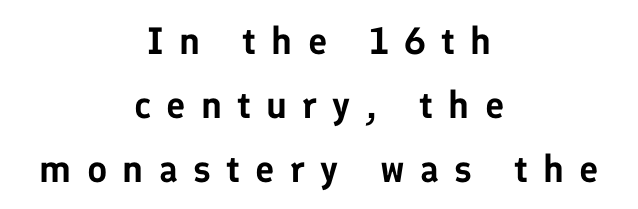
Regarding serifs, this sample does without them. Interline gaps are of average width in this sample. Line starts and ends both wander, symmetrically. Ordinary non-slanted type is in use.
